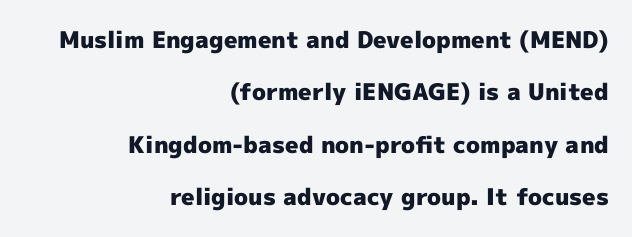
The foot of each line stays bare and open. Compared with a flush-left layout, this one pins lines to the opposite, right side. Italic: no, the glyphs are upright roman. Bold? Absolutely — the strokes are thick and heavy.
